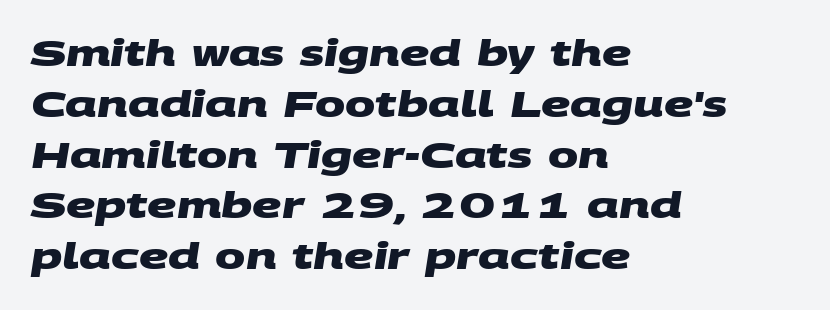
{"serif": "no", "bold": "yes", "weight": "heavy", "width": "wide", "stroke_contrast": "medium", "x_height": "large", "monospaced": "no", "underline": "no", "align": "left", "line_spacing": "normal", "line_spacing_ratio": 1.41, "letter_spacing": "normal", "letter_spacing_em": 0.0, "glyph_px": 36}
